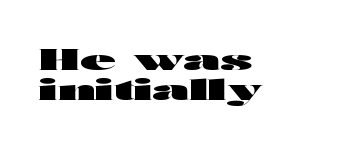
{"serif": "no", "italic": "no", "bold": "yes", "weight": "heavy", "width": "wide", "stroke_contrast": "high", "x_height": "medium", "monospaced": "no", "underline": "no", "align": "left", "line_spacing": "tight", "line_spacing_ratio": 1.02, "letter_spacing": "normal", "letter_spacing_em": 0.0, "glyph_px": 29}
